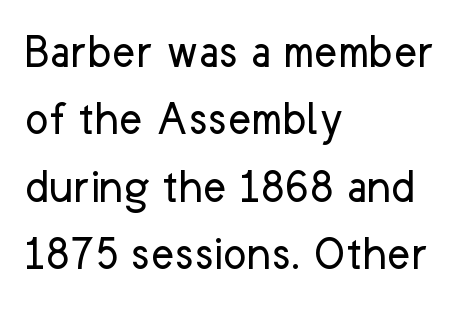
The image shows 50 px regular-weight sans-serif type, upright; set left-aligned, normal line spacing (1.35x), normal letter spacing, not underlined; low stroke contrast and a medium x-height.
